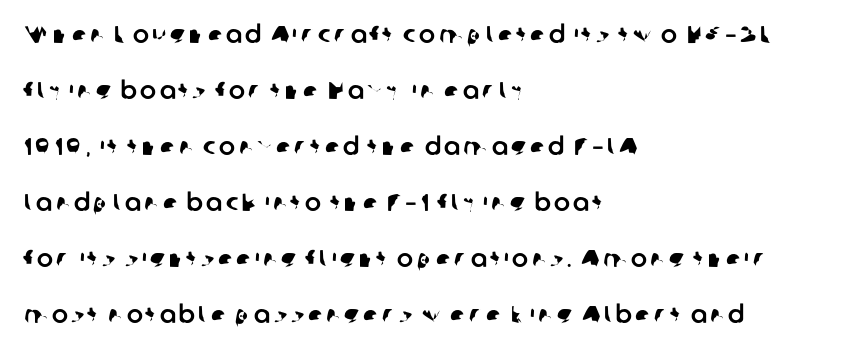
Short and long lines alike share a common starting point at left. Students, observe: this is what heavily led, spacious text looks like. The strip under each line holds only bare page.
